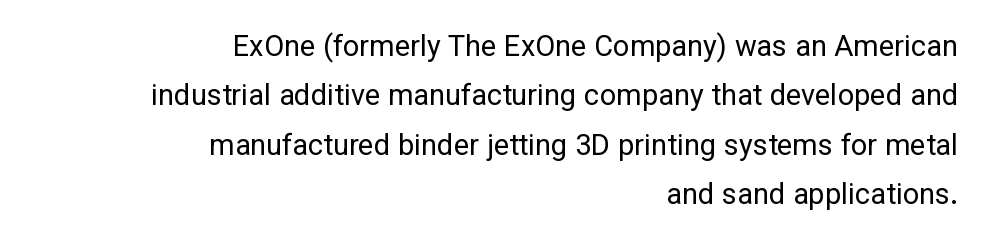
Q: Is the text bold? A: No.
Q: Is the text italic (slanted)? A: No, it is upright.
Q: Is the typeface a serif or a sans-serif typeface? A: Sans-serif.
Q: Is the text underlined? A: No.
Q: How is the paragraph aligned? A: Right-aligned.
Q: Is the spacing between letters normal or unusually wide? A: Normal.
Q: Is the spacing between lines tight, normal or loose? A: Normal.
Q: Width (condensed, normal, or wide)? A: Normal.
Q: Stroke contrast? A: Low.
Q: x-height? A: Medium.
Q: Monospaced? A: No.
